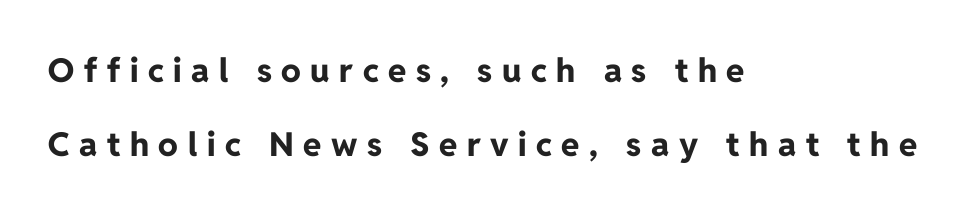
Q: Is the text bold? A: Yes.
Q: Is the text italic (slanted)? A: No, it is upright.
Q: Is the typeface a serif or a sans-serif typeface? A: Sans-serif.
Q: Is the text underlined? A: No.
Q: How is the paragraph aligned? A: Left-aligned.
Q: Is the spacing between letters normal or unusually wide? A: Unusually wide.
Q: Is the spacing between lines tight, normal or loose? A: Loose.
Q: Width (condensed, normal, or wide)? A: Normal.
Q: Stroke contrast? A: Low.
Q: x-height? A: Medium.
Q: Monospaced? A: No.
